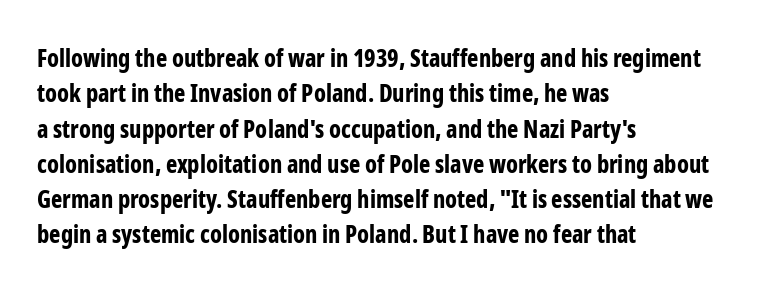
{"italic": "no", "bold": "yes", "underline": "no", "align": "left", "line_spacing": "normal", "line_spacing_ratio": 1.47, "letter_spacing": "normal", "letter_spacing_em": 0.0, "glyph_px": 24}
